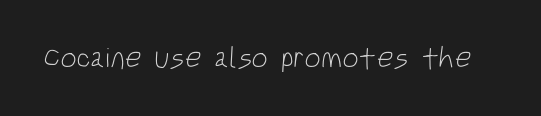
{"serif": "no", "bold": "no", "weight": "light", "width": "condensed", "stroke_contrast": "low", "x_height": "large", "monospaced": "no", "underline": "no", "letter_spacing": "normal", "letter_spacing_em": 0.0, "glyph_px": 29}
